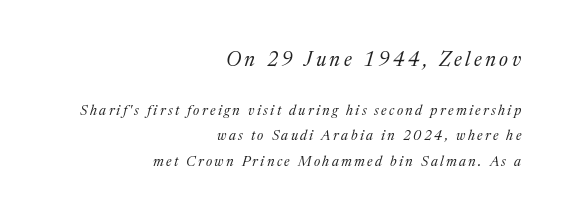
The image shows 20 px text type, italic (leaning right); set right-aligned, line spacing 1.83x, not underlined; the first (top) block is 1.43x larger.
